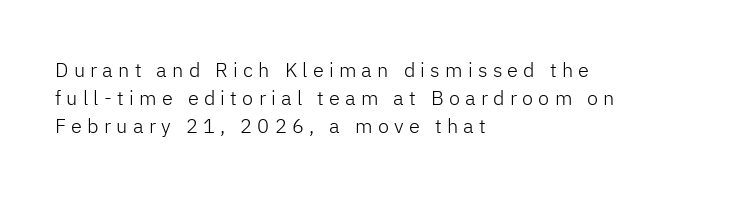
Q: Is the text bold? A: No.
Q: Is the text italic (slanted)? A: No, it is upright.
Q: Is the text underlined? A: No.
Q: How is the paragraph aligned? A: Left-aligned.
Q: Is the spacing between letters normal or unusually wide? A: Unusually wide.
Q: Is the spacing between lines tight, normal or loose? A: Normal.
